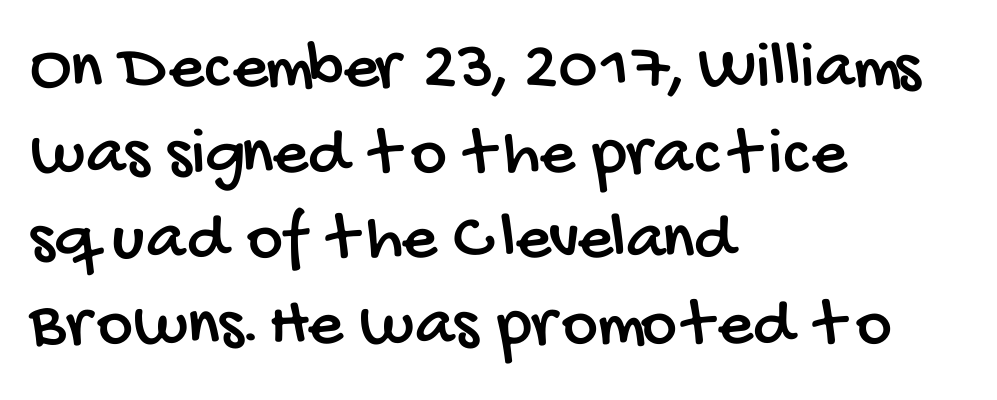
This rendering features lettering with no underline. Nothing sits at the stroke ends, so this counts as sans-serif. Is this a fixed-width face? No — the glyphs have proportional, varying widths. The compositor pushed each line to the left boundary. No extra tracking has been applied to these lines.
